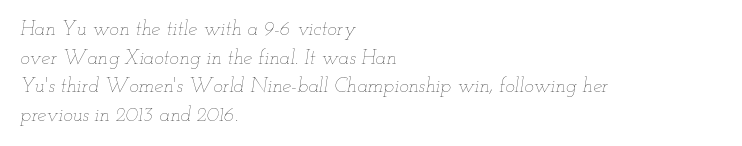
Q: Is the text bold? A: No.
Q: Is the text italic (slanted)? A: Yes, it leans right by about 12 degrees.
Q: Is the text underlined? A: No.
Q: How is the paragraph aligned? A: Left-aligned.
Q: Is the spacing between letters normal or unusually wide? A: Normal.
Q: Is the spacing between lines tight, normal or loose? A: Normal.
